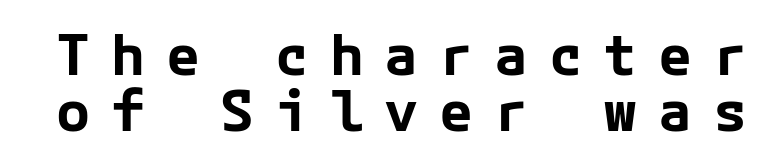
Decoration check: the copy has no underline. Notice how descenders almost collide with the ascenders below — that's tight leading. Every character sits straight up, as roman type does. This rendering employs a face without finishing strokes, i.e., a sans-serif. Someone cranked the tracking dial way up on this one.
